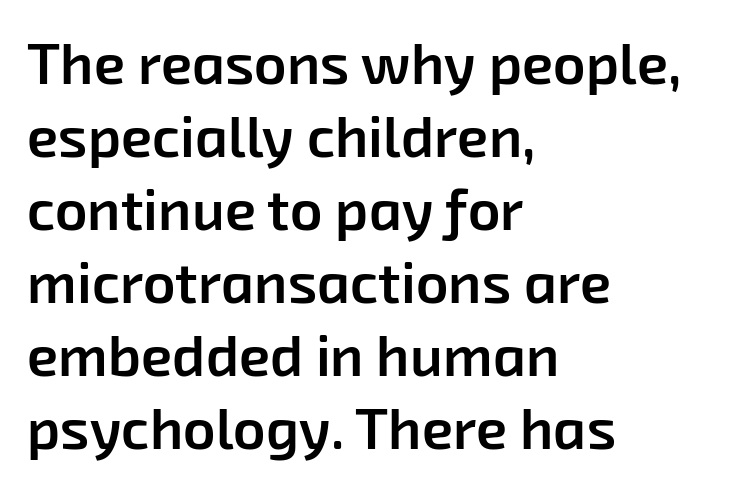
Line beginnings align vertically; line endings do not. Grotesque or geometric, the face here clearly has no serifs. The sample has been set in demibold, a notch under bold. Between one letter and the next there's only the usual sliver of space.
